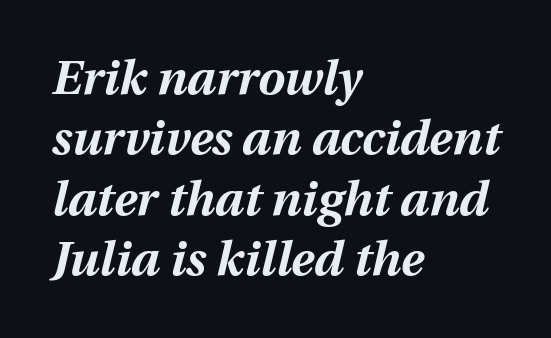
The image shows 48 px bold type, italic (leaning right); set left-aligned, normal line spacing (1.26x), normal letter spacing, not underlined; medium stroke contrast and a medium x-height.
